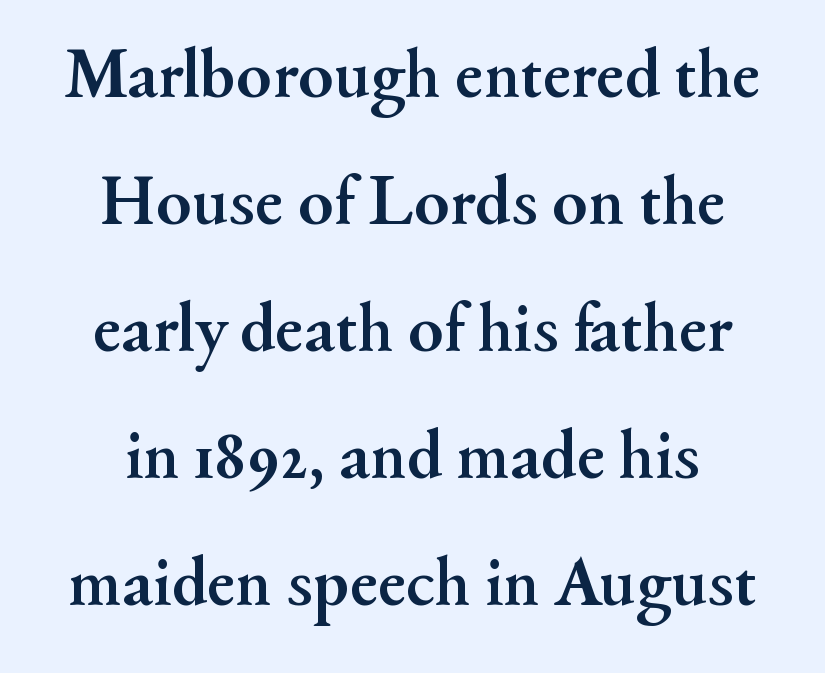
Italic? Not at all — the glyphs are vertical. The baseline area is clear. The font family rendered here belongs to the serif group. What weight is shown? A full bold with thick strokes. The face used here is rendered with its standard letterfit.
